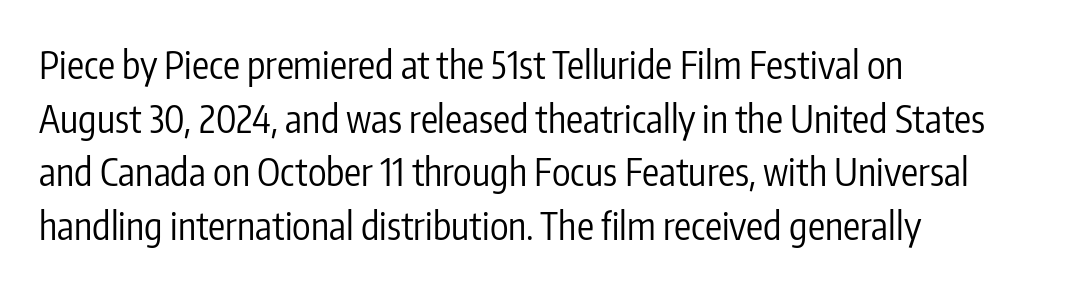
The image shows 38 px regular-weight, condensed sans-serif type, upright; set left-aligned, normal line spacing (1.41x), normal letter spacing, not underlined; low stroke contrast and a medium x-height.
